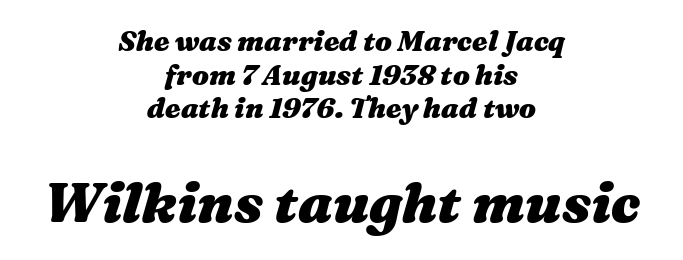
Q: Is the text bold? A: Yes.
Q: Is the text italic (slanted)? A: Yes, it leans right by about 16 degrees.
Q: Is the text underlined? A: No.
Q: How is the paragraph aligned? A: Centered.
Q: Is the spacing between letters normal or unusually wide? A: Normal.
Q: Which block of text is set in a larger size, the first (top) or the second (bottom)? A: The second (bottom) one.
Q: Width (condensed, normal, or wide)? A: Wide.
Q: Stroke contrast? A: Medium.
Q: x-height? A: Medium.
Q: Monospaced? A: No.
